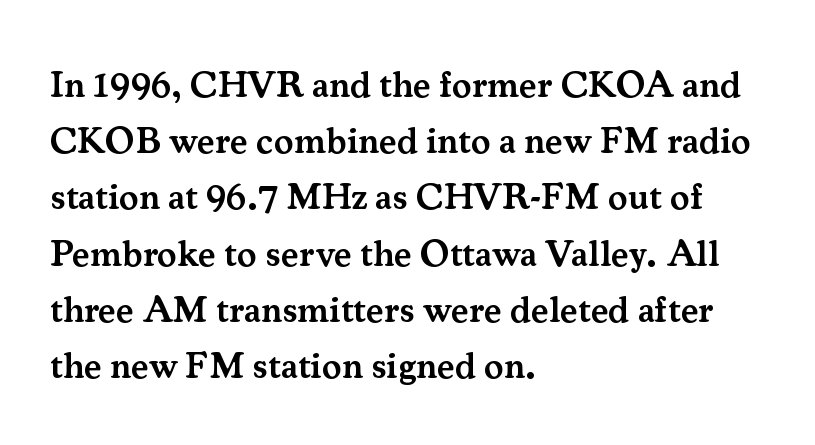
The image shows 37 px semibold serif type, upright; set left-aligned, normal line spacing (1.52x), normal letter spacing, not underlined; medium stroke contrast and a small x-height.
